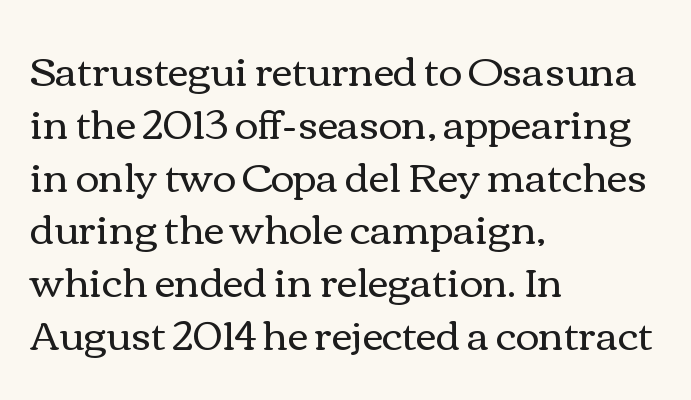
Looks like regular typesetting: each glyph gets only the width it needs. Caption: standard tracking, unaltered. Italic: no, the glyphs are upright roman. Just letters on the line, the space beneath them empty. Is the type heavy? It reads as light-to-regular instead. Reading down the column, the eye jumps a familiar distance to each next line.
